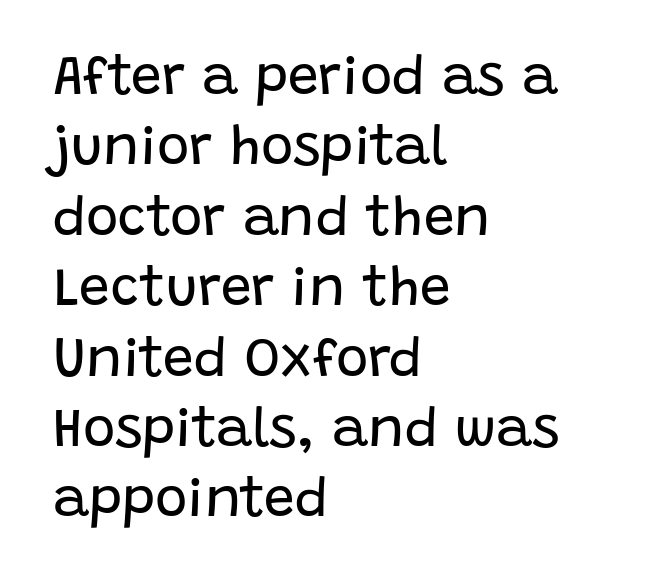
{"serif": "no", "italic": "no", "bold": "no", "weight": "regular", "width": "normal", "stroke_contrast": "low", "x_height": "large", "monospaced": "no", "underline": "no", "align": "left", "line_spacing": "normal", "line_spacing_ratio": 1.28, "letter_spacing": "normal", "letter_spacing_em": 0.0, "glyph_px": 55}
